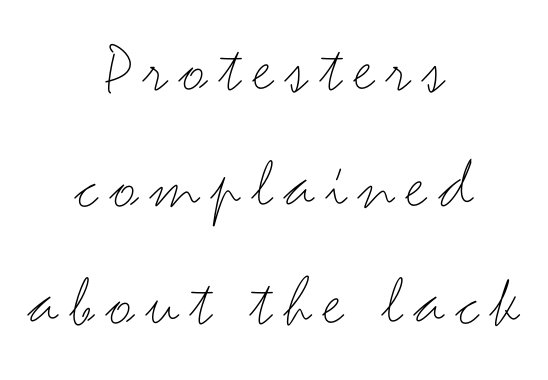
Q: Is the text bold? A: No.
Q: Is the text italic (slanted)? A: Yes.
Q: Is the typeface a serif or a sans-serif typeface? A: Sans-serif.
Q: Is the text underlined? A: No.
Q: How is the paragraph aligned? A: Centered.
Q: Is the spacing between lines tight, normal or loose? A: Normal.
Q: Width (condensed, normal, or wide)? A: Wide.
Q: Stroke contrast? A: Medium.
Q: x-height? A: Small.
Q: Monospaced? A: No.
